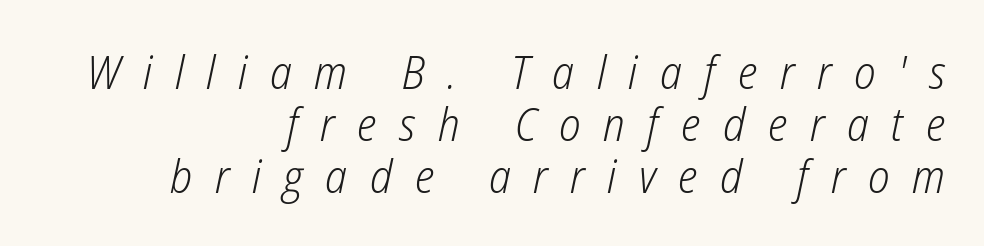
Letters rest on an invisible, unmarked baseline. Right-aligned paragraph, ragged on the left. Each letter keeps its own natural width here, so spacing adapts to shape. Substantial extra tracking has been applied to these lines.
